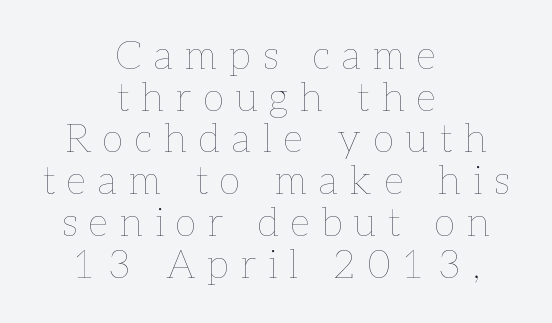
{"italic": "no", "bold": "no", "weight": "thin", "width": "normal", "stroke_contrast": "low", "x_height": "medium", "monospaced": "no", "underline": "no", "align": "center", "line_spacing": "tight", "line_spacing_ratio": 1.07, "letter_spacing": "wide", "letter_spacing_em": 0.31, "glyph_px": 39}
